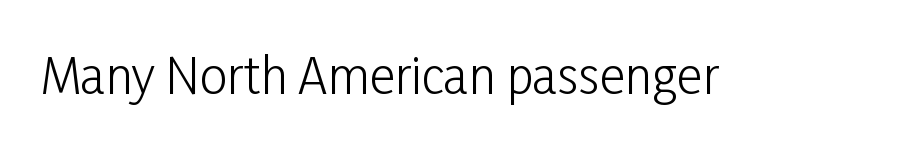
{"serif": "no", "italic": "no", "bold": "no", "weight": "light", "width": "condensed", "stroke_contrast": "low", "x_height": "medium", "monospaced": "no", "underline": "no", "letter_spacing": "normal", "letter_spacing_em": 0.0, "glyph_px": 49}
